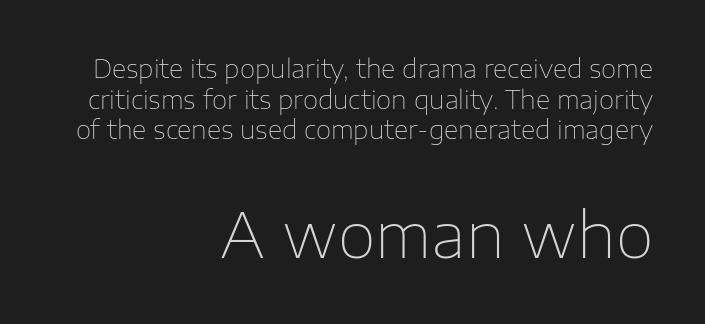
{"serif": "no", "italic": "no", "bold": "no", "weight": "thin", "width": "normal", "stroke_contrast": "low", "x_height": "medium", "monospaced": "no", "underline": "no", "align": "right", "line_spacing_ratio": 1.23, "letter_spacing": "normal", "letter_spacing_em": 0.0, "larger_block": "second", "size_ratio": 2.48, "glyph_px": 62}
